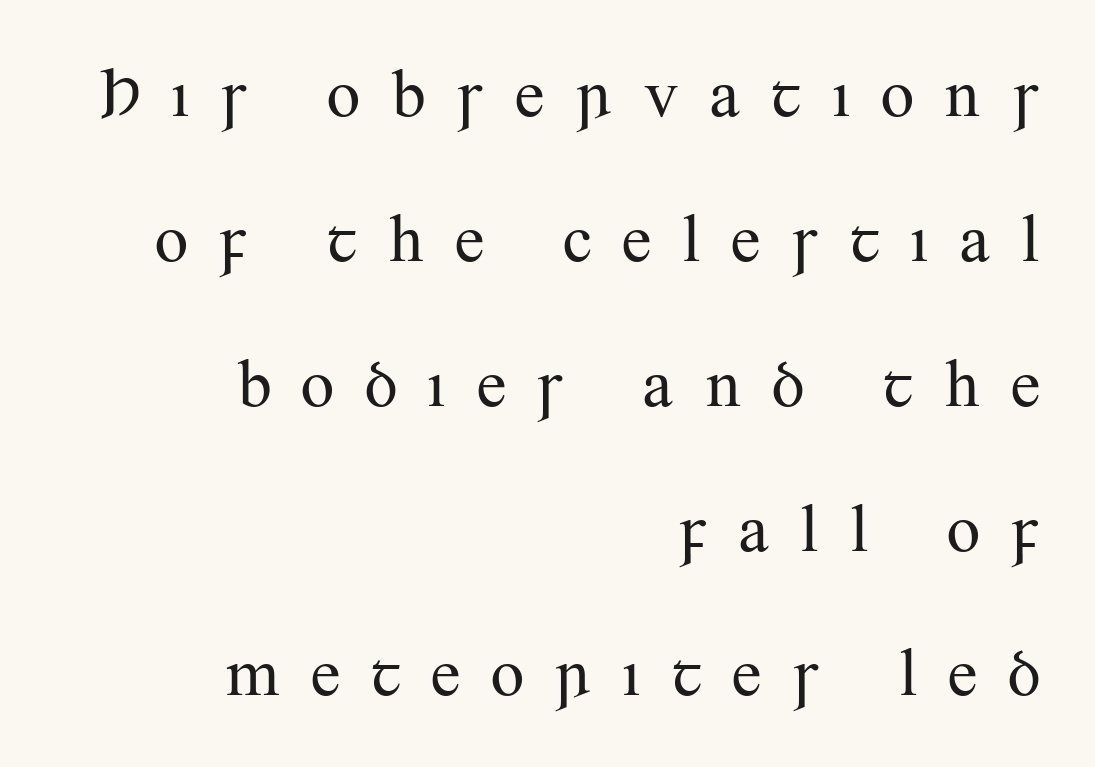
Nobody drew a line under any word here. Each letter keeps its own natural width here, so spacing adapts to shape. Each new line begins a long way beneath the previous one. In CSS terms this would be text-align: right. This rendering widens character spacing well past its baseline value.
